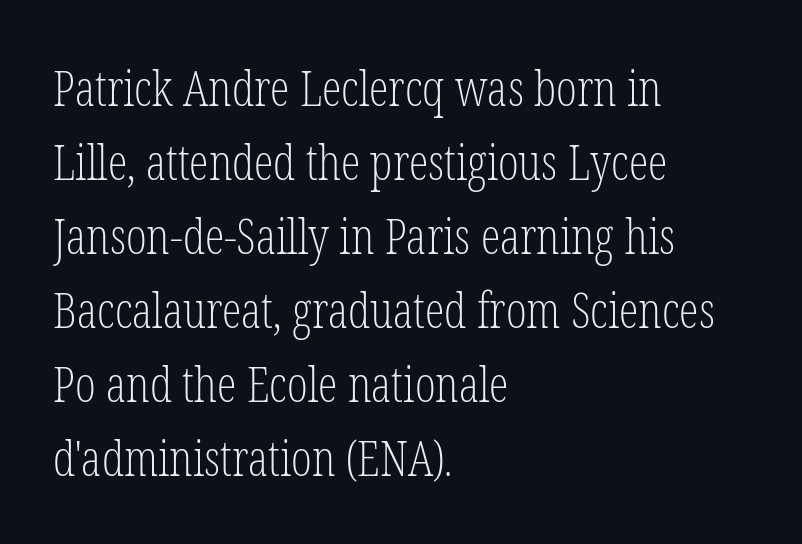
The image shows 49 px light, condensed serif type, upright; set left-aligned, normal line spacing (1.51x), normal letter spacing, not underlined; low stroke contrast and a medium x-height.
